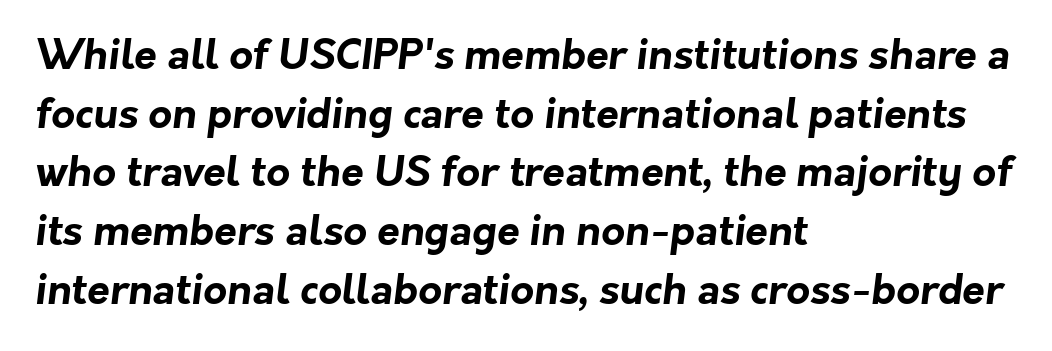
{"serif": "no", "bold": "yes", "weight": "bold", "width": "normal", "stroke_contrast": "low", "x_height": "medium", "monospaced": "no", "underline": "no", "align": "left", "line_spacing": "normal", "line_spacing_ratio": 1.43, "letter_spacing": "normal", "letter_spacing_em": 0.0, "glyph_px": 41}
